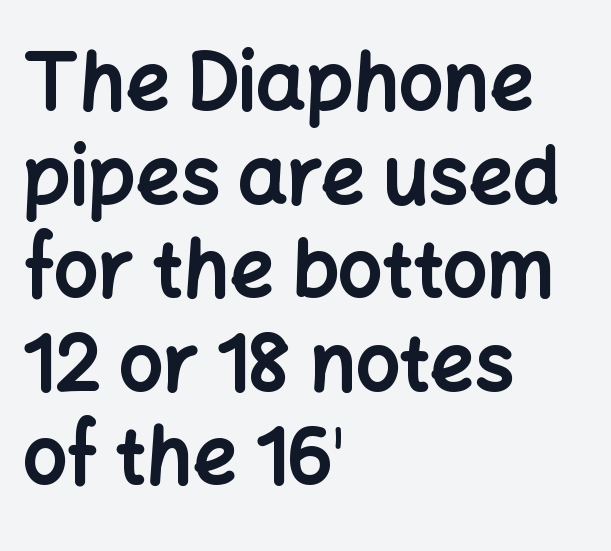
You could not count columns in this text — the font is proportionally spaced. The lines in this sample share a left origin and differ only in where they stop. Words float on clear page, feet unadorned. Does the weight exceed regular? Yes, all the way to bold.
